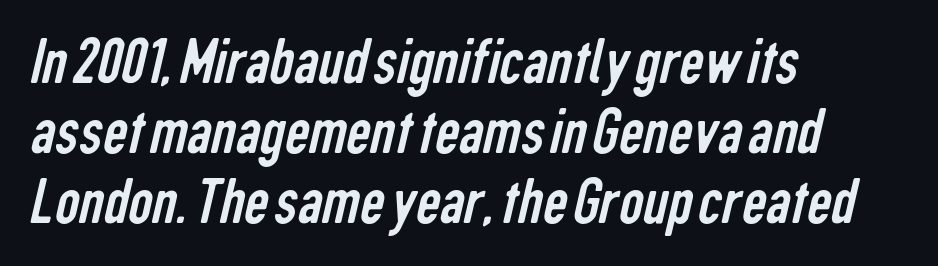
The image shows 68 px regular-weight, condensed sans-serif type; set left-aligned, tight line spacing (1.03x), normal letter spacing, not underlined; low stroke contrast and a medium x-height.
